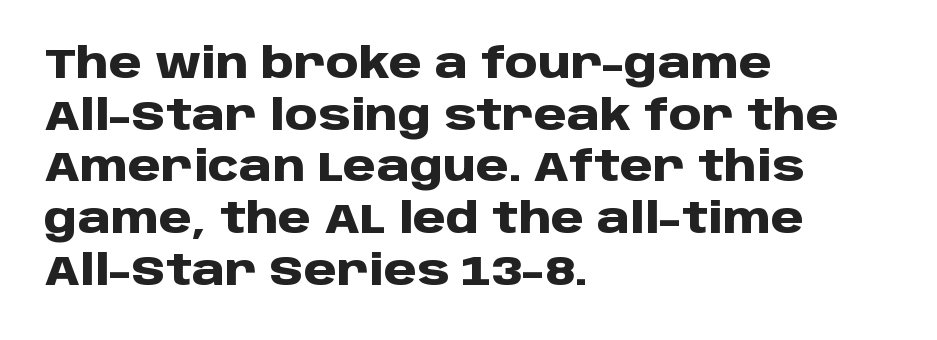
{"serif": "no", "italic": "no", "bold": "yes", "weight": "heavy", "width": "normal", "stroke_contrast": "low", "x_height": "large", "monospaced": "no", "underline": "no", "align": "left", "line_spacing_ratio": 1.23, "letter_spacing": "normal", "letter_spacing_em": 0.0, "glyph_px": 42}
